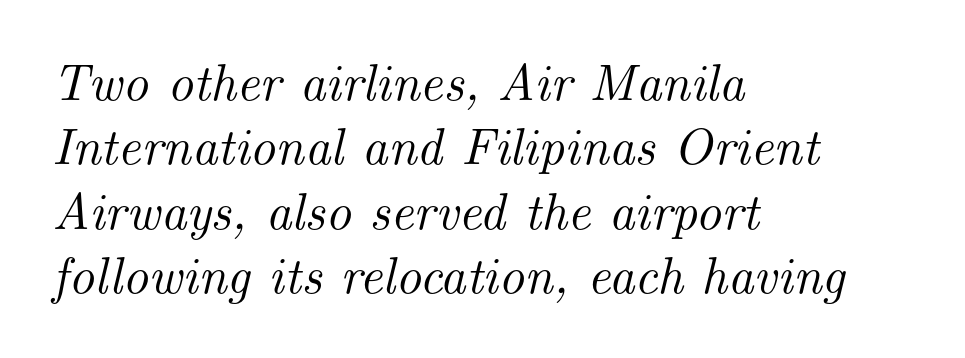
The image shows 51 px serif type, italic (leaning right); set left-aligned, normal line spacing (1.26x), normal letter spacing, not underlined; medium stroke contrast and a small x-height.
